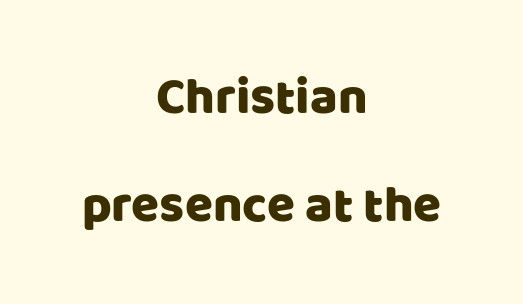
{"serif": "no", "italic": "no", "width": "normal", "stroke_contrast": "low", "x_height": "large", "monospaced": "no", "underline": "no", "align": "center", "line_spacing": "loose", "line_spacing_ratio": 2.11, "letter_spacing": "normal", "letter_spacing_em": 0.0, "glyph_px": 51}
